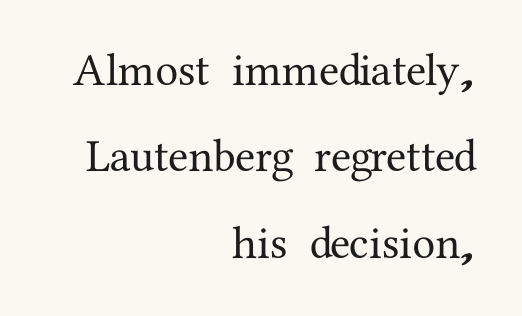
{"serif": "yes", "italic": "no", "width": "normal", "stroke_contrast": "medium", "x_height": "medium", "monospaced": "no", "underline": "no", "align": "right", "line_spacing_ratio": 1.88, "letter_spacing": "normal", "letter_spacing_em": 0.0, "glyph_px": 46}
